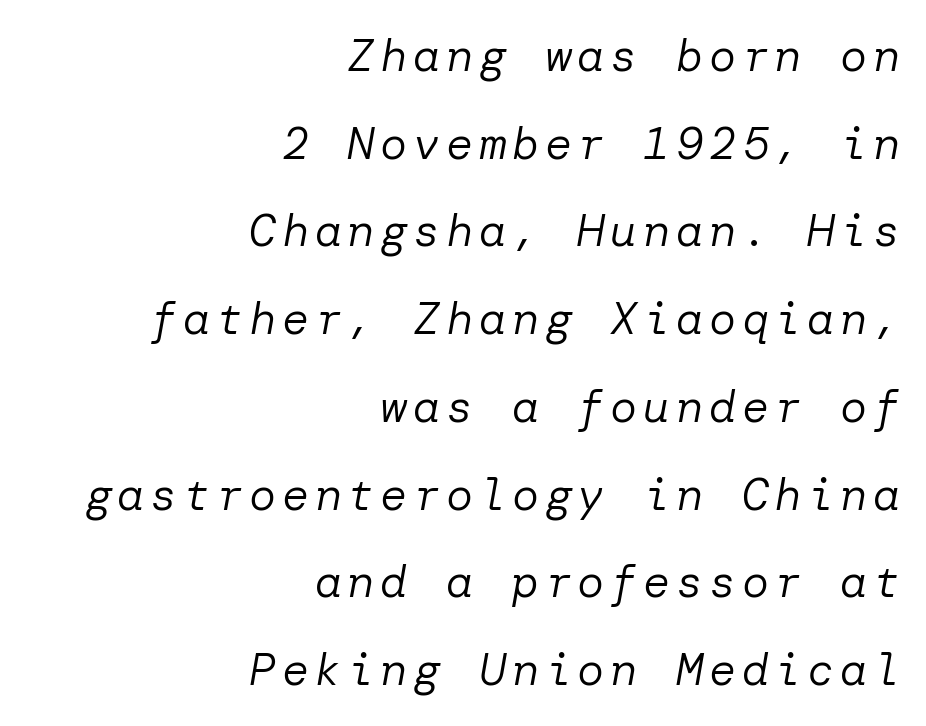
{"italic": "yes", "lean": "right", "slant_degrees": 10, "bold": "no", "weight": "regular", "width": "normal", "stroke_contrast": "low", "x_height": "medium", "underline": "no", "align": "right", "line_spacing": "loose", "line_spacing_ratio": 1.95, "glyph_px": 45}
